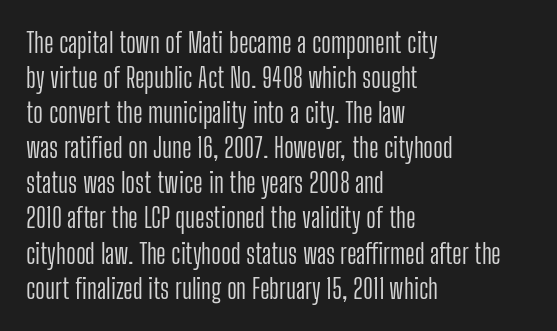
{"italic": "no", "bold": "no", "underline": "no", "align": "left", "line_spacing": "normal", "line_spacing_ratio": 1.3, "letter_spacing": "normal", "letter_spacing_em": 0.0, "glyph_px": 27}
